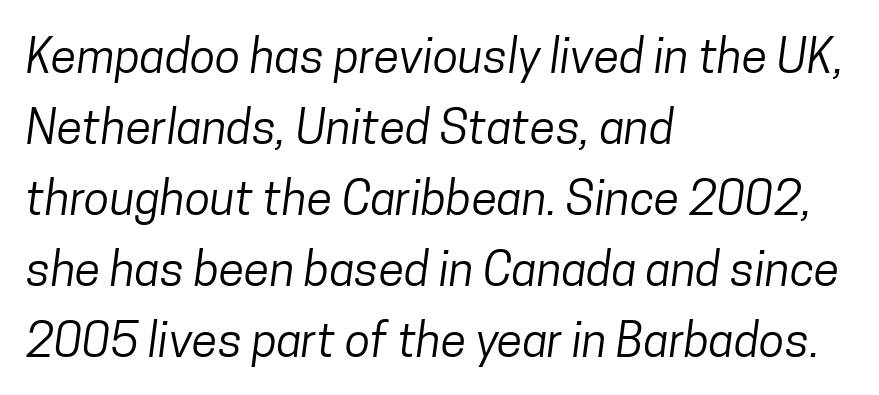
Q: Is the text bold? A: No.
Q: Is the typeface a serif or a sans-serif typeface? A: Sans-serif.
Q: Is the text underlined? A: No.
Q: How is the paragraph aligned? A: Left-aligned.
Q: Is the spacing between letters normal or unusually wide? A: Normal.
Q: Is the spacing between lines tight, normal or loose? A: Normal.
Q: Width (condensed, normal, or wide)? A: Condensed.
Q: Stroke contrast? A: Low.
Q: x-height? A: Medium.
Q: Monospaced? A: No.
